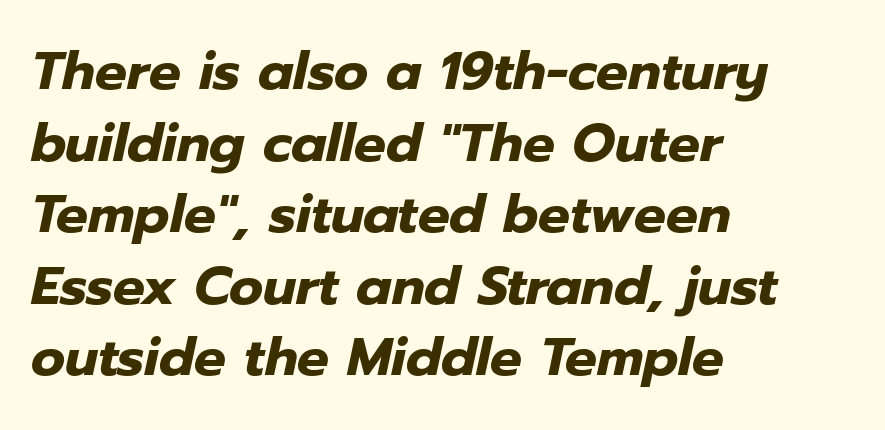
Q: Is the text bold? A: Yes.
Q: Is the text italic (slanted)? A: Yes, it leans right by about 12 degrees.
Q: Is the text underlined? A: No.
Q: How is the paragraph aligned? A: Left-aligned.
Q: Is the spacing between letters normal or unusually wide? A: Normal.
Q: Is the spacing between lines tight, normal or loose? A: Normal.
Q: Width (condensed, normal, or wide)? A: Normal.
Q: Stroke contrast? A: Low.
Q: x-height? A: Medium.
Q: Monospaced? A: No.
